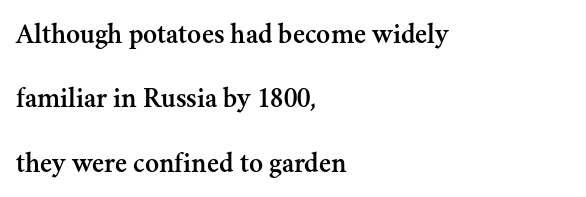
The image shows 29 px serif type, upright; set left-aligned, loose line spacing (2.22x), normal letter spacing, not underlined; medium stroke contrast and a small x-height.
